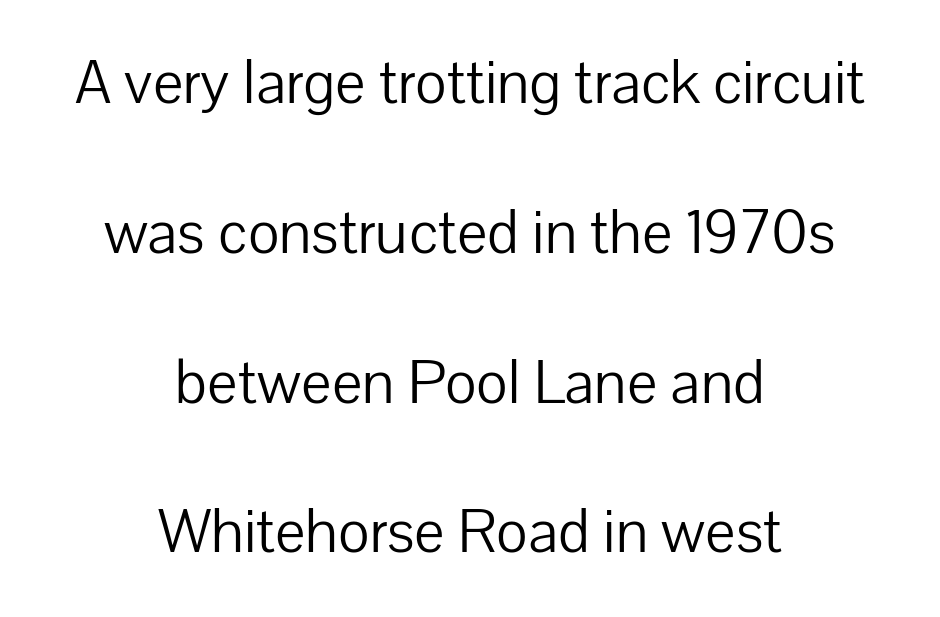
Q: Is the text bold? A: No.
Q: Is the text italic (slanted)? A: No, it is upright.
Q: Is the typeface a serif or a sans-serif typeface? A: Sans-serif.
Q: Is the text underlined? A: No.
Q: How is the paragraph aligned? A: Centered.
Q: Is the spacing between letters normal or unusually wide? A: Normal.
Q: Is the spacing between lines tight, normal or loose? A: Loose.
Q: Width (condensed, normal, or wide)? A: Normal.
Q: Stroke contrast? A: Low.
Q: x-height? A: Medium.
Q: Monospaced? A: No.
